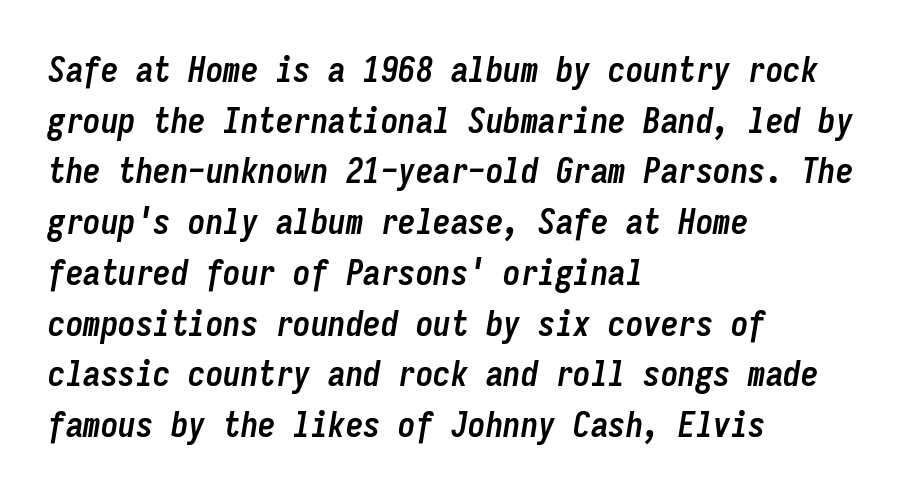
The image shows 35 px semibold, condensed type, italic (leaning right), monospaced; set left-aligned, normal line spacing (1.45x), normal letter spacing, not underlined; low stroke contrast and a medium x-height.
